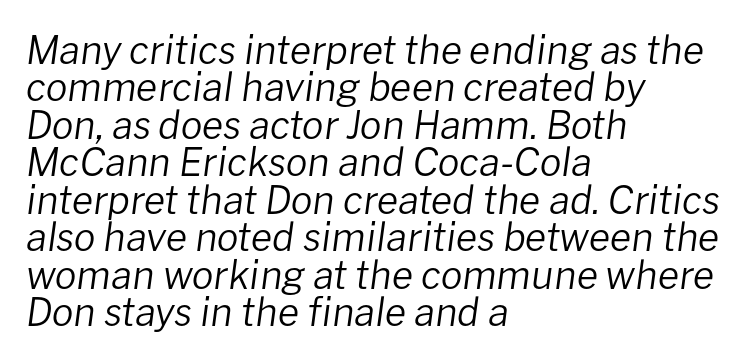
The image shows 39 px regular-weight type, italic (leaning right); set left-aligned, tight line spacing (0.96x), normal letter spacing, not underlined; low stroke contrast and a medium x-height.
